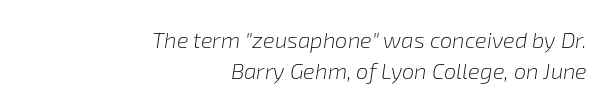
{"italic": "yes", "lean": "right", "slant_degrees": 8, "bold": "no", "underline": "no", "align": "right", "line_spacing": "normal", "line_spacing_ratio": 1.42, "letter_spacing": "normal", "letter_spacing_em": 0.0, "glyph_px": 22}
